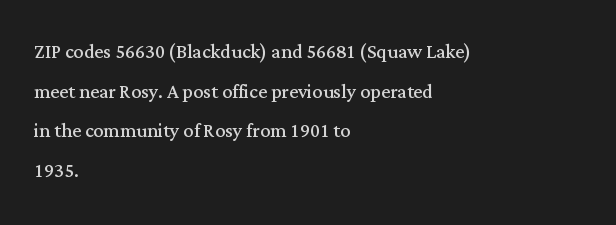
No italicization has been applied; the sample stays upright. Which margin do the lines hug? The left one — the right edge is uneven. Interline gaps are of average width in this sample. Descender tails drop into unmarked territory.
